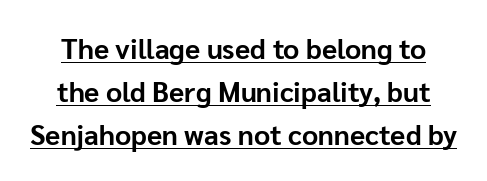
Q: Is the text bold? A: Yes.
Q: Is the text italic (slanted)? A: No, it is upright.
Q: Is the typeface a serif or a sans-serif typeface? A: Sans-serif.
Q: Is the text underlined? A: Yes.
Q: Is the spacing between letters normal or unusually wide? A: Normal.
Q: Is the spacing between lines tight, normal or loose? A: Normal.
Q: Width (condensed, normal, or wide)? A: Normal.
Q: Stroke contrast? A: Low.
Q: x-height? A: Medium.
Q: Monospaced? A: No.
